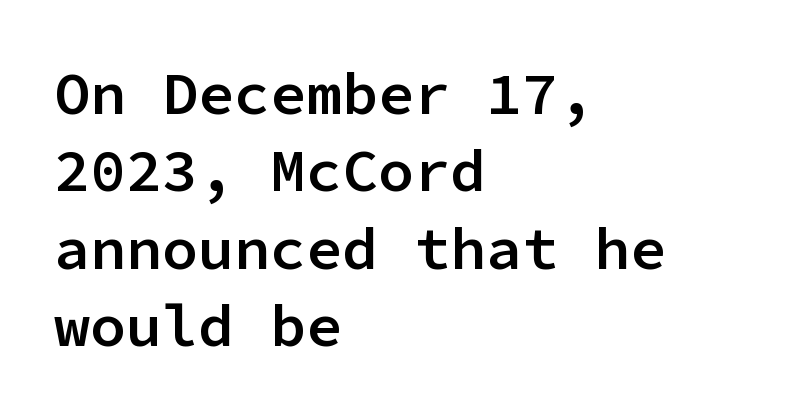
{"serif": "no", "italic": "no", "bold": "semi", "weight": "semibold", "width": "normal", "stroke_contrast": "low", "x_height": "medium", "monospaced": "yes", "underline": "no", "align": "left", "line_spacing": "normal", "line_spacing_ratio": 1.29, "letter_spacing": "normal", "letter_spacing_em": 0.0, "glyph_px": 60}
